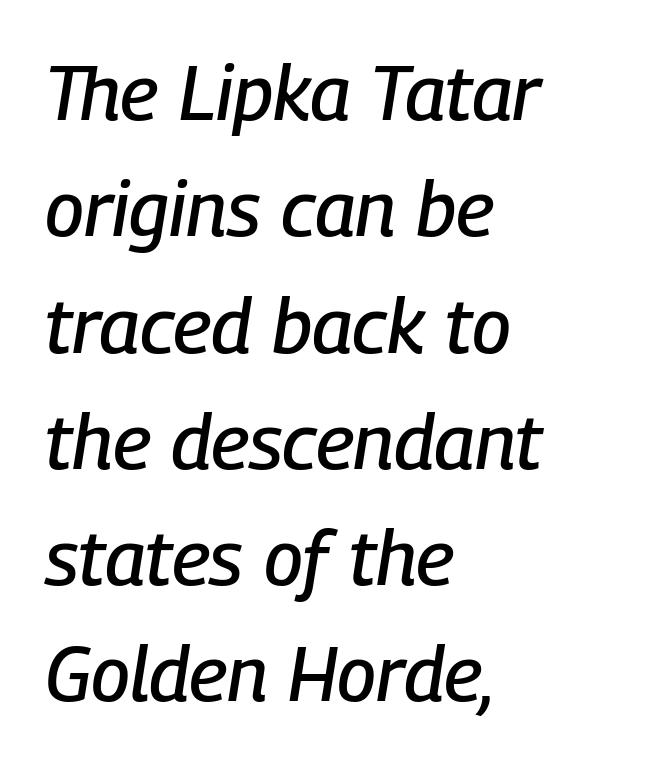
The image shows 77 px condensed type, italic (leaning right); set left-aligned, normal line spacing (1.51x), normal letter spacing, not underlined; low stroke contrast and a medium x-height.
